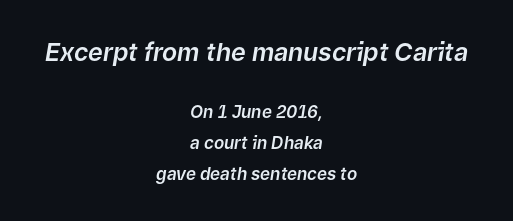
The image shows 25 px text type, italic (leaning right); set centered, line spacing 1.81x, normal letter spacing, not underlined; the first (top) block is 1.47x larger.
